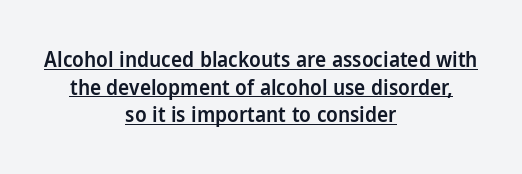
{"italic": "no", "bold": "semi", "underline": "yes", "align": "center", "line_spacing": "normal", "line_spacing_ratio": 1.32, "letter_spacing": "normal", "letter_spacing_em": 0.0, "glyph_px": 21}
